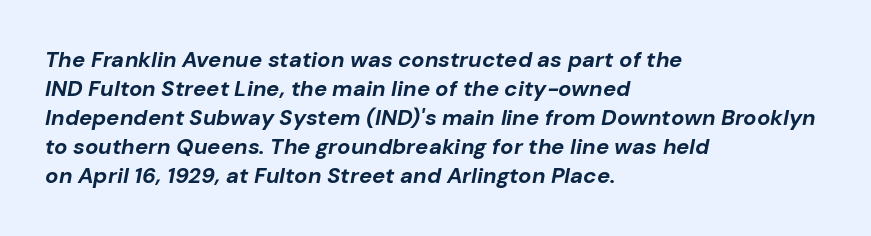
Any mark beneath the type? The region is blank. Regarding leading, the lines here are spaced in the standard way. Where is the straight margin? On the left. The glyphs look as if they've been sheared to an angle.
